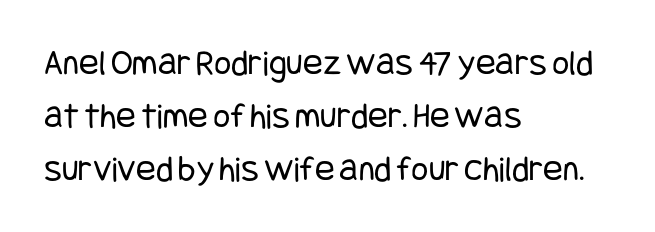
The image shows 37 px regular-weight, condensed sans-serif type, upright; set left-aligned, normal line spacing (1.43x), normal letter spacing, not underlined; low stroke contrast and a large x-height.
